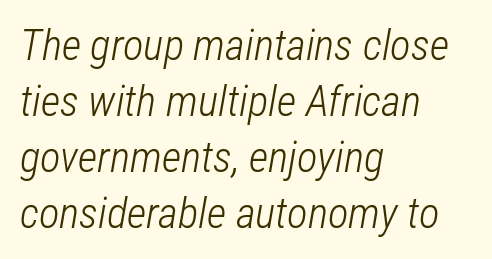
{"italic": "yes", "lean": "right", "slant_degrees": 12, "bold": "no", "weight": "light", "width": "condensed", "stroke_contrast": "low", "x_height": "medium", "monospaced": "no", "underline": "no", "align": "left", "line_spacing": "normal", "line_spacing_ratio": 1.3, "letter_spacing": "normal", "letter_spacing_em": 0.0, "glyph_px": 43}
